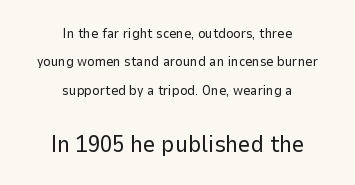
Horizontal alignment here is central, giving a formal, balanced look. Posture: straight, roman, zero tilt. Rule under the text: the space is simply empty. Heft: none added — not bold.
